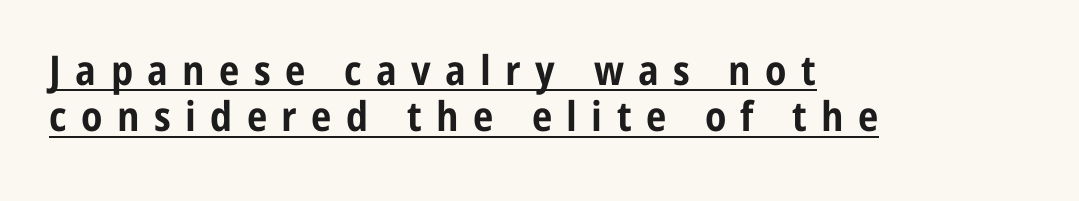
Spacing between characters has been opened up far beyond the box default. Is the type bold? Yes — the strokes are clearly thick and heavy. If you drew a ruler down the left edge, every line would touch it. Each line of the rendering has a horizontal stroke beneath the glyphs.
